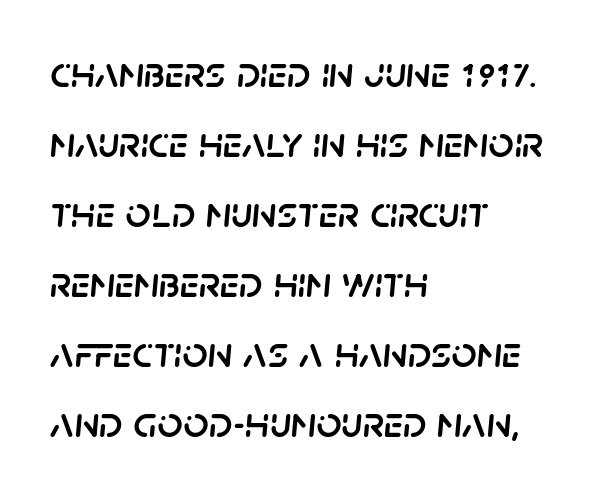
Notice how the passage keeps a crisp vertical edge on the left only. Tracking value appears to be zero — textbook default spacing. Think of a printed novel: that variable character pitch is what you see here. How would I describe the line gaps? Plain and ordinary.
